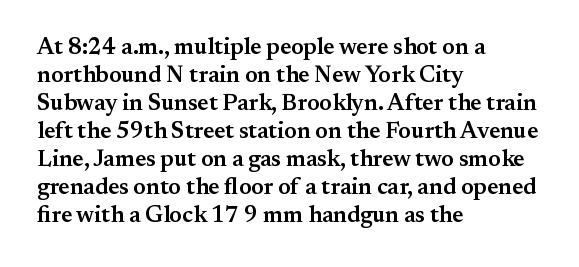
Q: Is the text bold? A: Semi-bold.
Q: Is the text italic (slanted)? A: No, it is upright.
Q: Is the text underlined? A: No.
Q: How is the paragraph aligned? A: Left-aligned.
Q: Is the spacing between letters normal or unusually wide? A: Normal.
